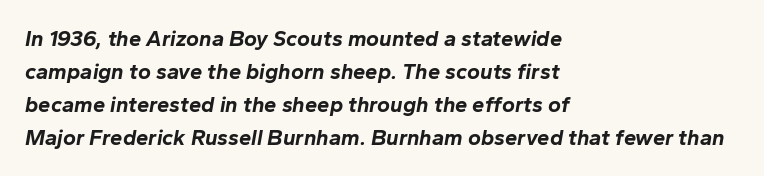
Q: Is the text bold? A: Yes.
Q: Is the text italic (slanted)? A: Yes, it leans right by about 10 degrees.
Q: Is the text underlined? A: No.
Q: How is the paragraph aligned? A: Left-aligned.
Q: Is the spacing between letters normal or unusually wide? A: Normal.
Q: Is the spacing between lines tight, normal or loose? A: Normal.
